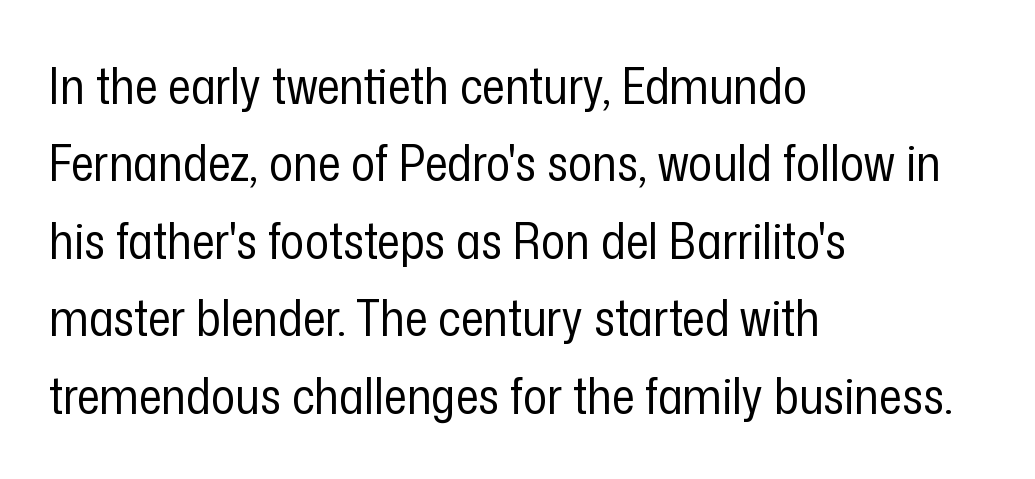
This sample uses a sans-serif face. These glyphs show unthickened strokes, regular width or finer. Leftover space on each line is placed entirely after the last word. A normal amount of white space separates one row of letters from the next. Observe the ordinary spacing: letters are neighbours, not strangers. Has an underline been added? It has not.
